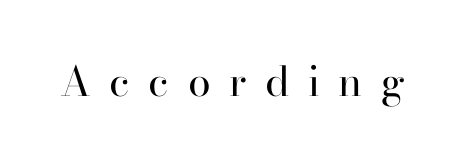
{"serif": "yes", "italic": "no", "bold": "no", "weight": "regular", "width": "normal", "stroke_contrast": "high", "x_height": "small", "monospaced": "no", "underline": "no", "letter_spacing": "wide", "letter_spacing_em": 0.45, "glyph_px": 41}
